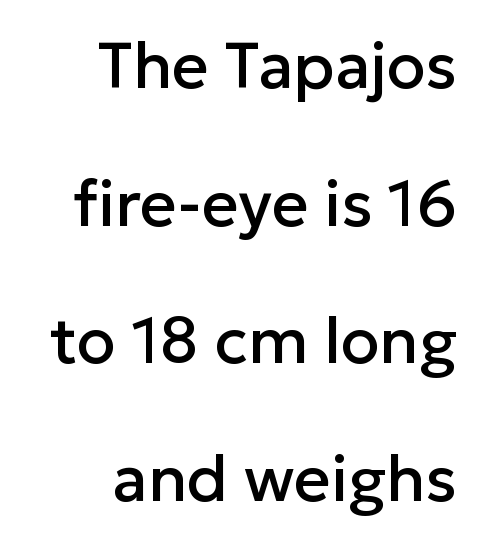
No word sits above an underline. These lines were composed using upright roman letters. Does extra space separate the letters? No, they use regular spacing. The passage shown is typed in a proportional face where columns would drift. Each line ends at the same right margin while the left side varies. No feet cap the strokes, marking this as sans-serif type.
